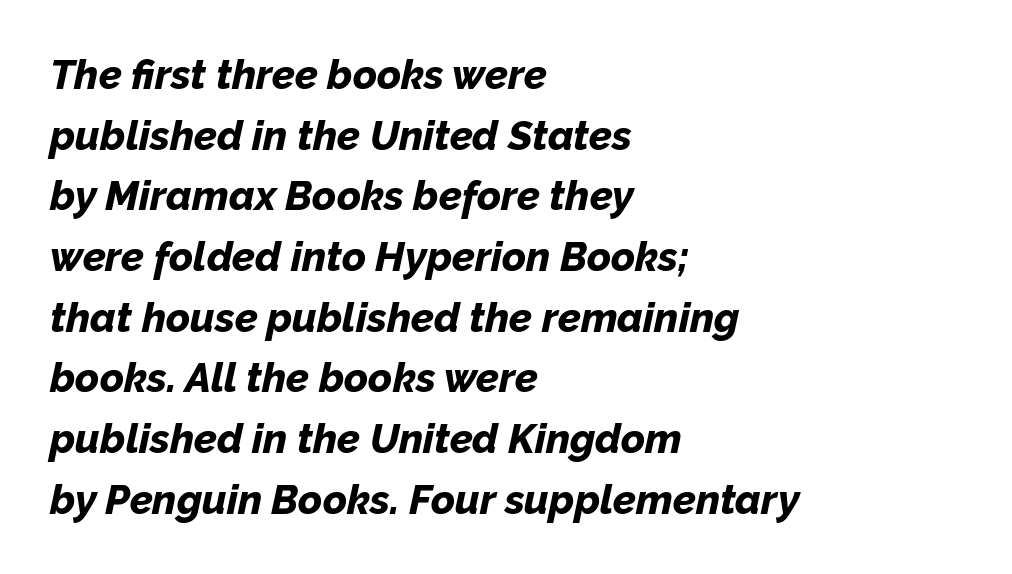
Q: Is the text bold? A: Yes.
Q: Is the text italic (slanted)? A: Yes, it leans right by about 12 degrees.
Q: Is the text underlined? A: No.
Q: How is the paragraph aligned? A: Left-aligned.
Q: Is the spacing between letters normal or unusually wide? A: Normal.
Q: Is the spacing between lines tight, normal or loose? A: Normal.
Q: Width (condensed, normal, or wide)? A: Normal.
Q: Stroke contrast? A: Low.
Q: x-height? A: Medium.
Q: Monospaced? A: No.
